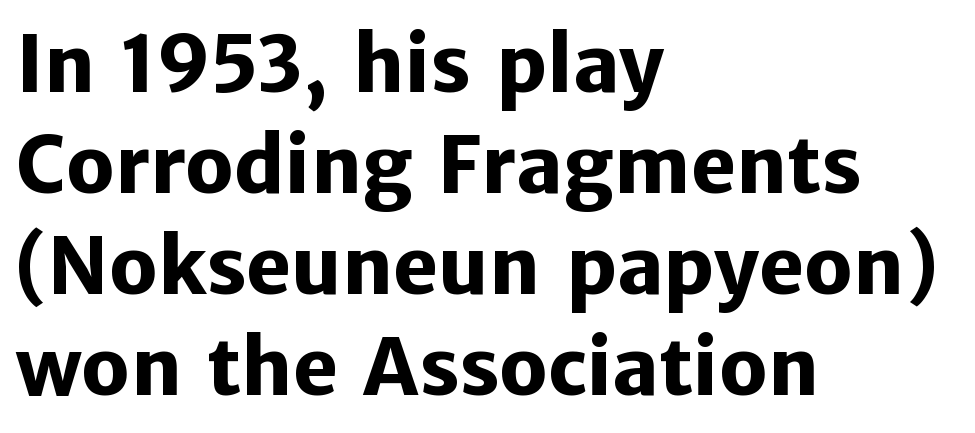
Q: Is the text bold? A: Yes.
Q: Is the text italic (slanted)? A: No, it is upright.
Q: Is the typeface a serif or a sans-serif typeface? A: Sans-serif.
Q: Is the text underlined? A: No.
Q: How is the paragraph aligned? A: Left-aligned.
Q: Is the spacing between letters normal or unusually wide? A: Normal.
Q: Is the spacing between lines tight, normal or loose? A: Normal.
Q: Width (condensed, normal, or wide)? A: Normal.
Q: Stroke contrast? A: Low.
Q: x-height? A: Medium.
Q: Monospaced? A: No.
